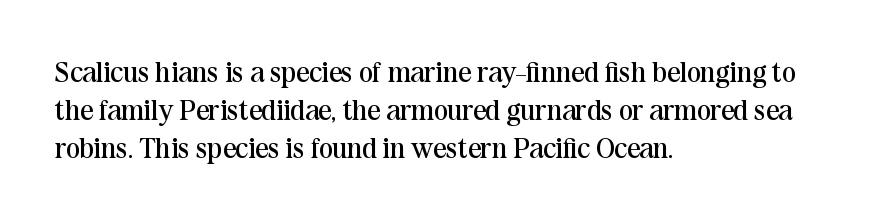
Q: Is the text bold? A: No.
Q: Is the text italic (slanted)? A: No, it is upright.
Q: Is the typeface a serif or a sans-serif typeface? A: Serif.
Q: Is the text underlined? A: No.
Q: How is the paragraph aligned? A: Left-aligned.
Q: Is the spacing between letters normal or unusually wide? A: Normal.
Q: Is the spacing between lines tight, normal or loose? A: Normal.
Q: Width (condensed, normal, or wide)? A: Normal.
Q: Stroke contrast? A: Medium.
Q: x-height? A: Medium.
Q: Monospaced? A: No.
